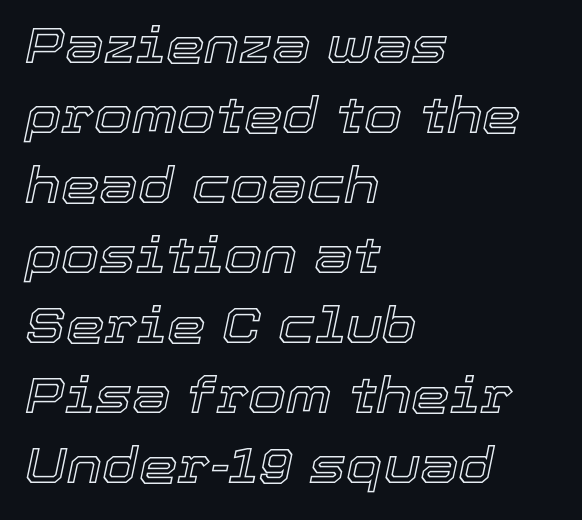
Where is the straight margin? On the left. Decoration check: the copy has no underline. This sample has the flowing, uneven cadence of proportional lettering. The line-height multiplier appears to be the usual default. An italicized treatment has been applied to the whole sample. The gaps between neighbouring characters are ordinary and unremarkable.
